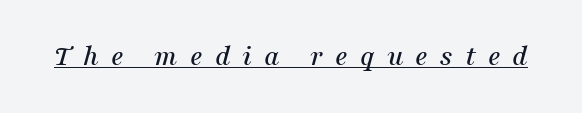
{"serif": "yes", "italic": "yes", "lean": "right", "slant_degrees": 16, "width": "normal", "stroke_contrast": "medium", "x_height": "medium", "monospaced": "no", "underline": "yes", "letter_spacing": "wide", "letter_spacing_em": 0.4, "glyph_px": 30}
